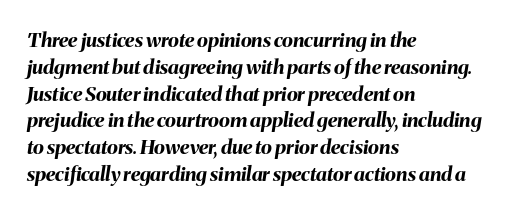
{"italic": "yes", "lean": "right", "slant_degrees": 8, "bold": "yes", "underline": "no", "align": "left", "line_spacing": "normal", "line_spacing_ratio": 1.34, "letter_spacing": "normal", "letter_spacing_em": 0.0, "glyph_px": 20}
